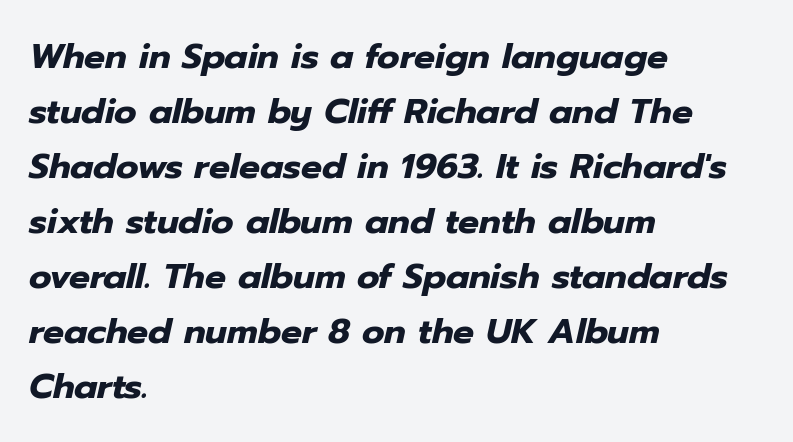
The image shows 35 px heavy type, italic (leaning right); set left-aligned, normal line spacing (1.57x), normal letter spacing, not underlined; low stroke contrast and a medium x-height.
